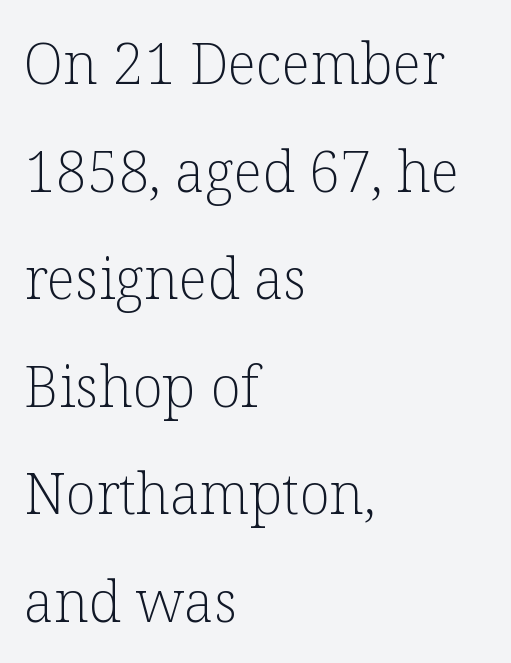
{"serif": "yes", "italic": "no", "bold": "no", "weight": "light", "width": "normal", "stroke_contrast": "low", "x_height": "medium", "monospaced": "no", "underline": "no", "align": "left", "line_spacing": "loose", "line_spacing_ratio": 1.92, "letter_spacing": "normal", "letter_spacing_em": 0.0, "glyph_px": 56}
